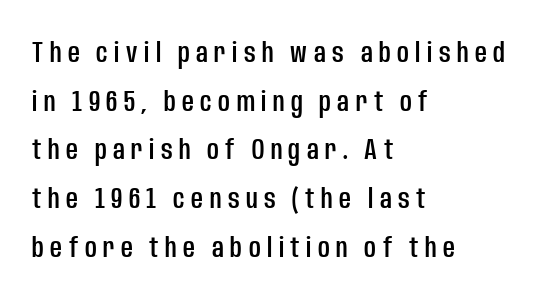
{"serif": "no", "italic": "no", "width": "condensed", "stroke_contrast": "low", "x_height": "large", "monospaced": "no", "underline": "no", "align": "left", "line_spacing": "normal", "line_spacing_ratio": 1.68, "letter_spacing": "wide", "letter_spacing_em": 0.22, "glyph_px": 29}
